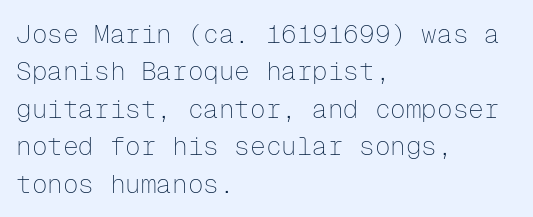
Is the letter spacing exaggerated? No — it looks like the ordinary default. This block has exactly the height ordinary leading produces. This is the regular roman posture of the typeface. Weight: not bold — regular or lighter.
